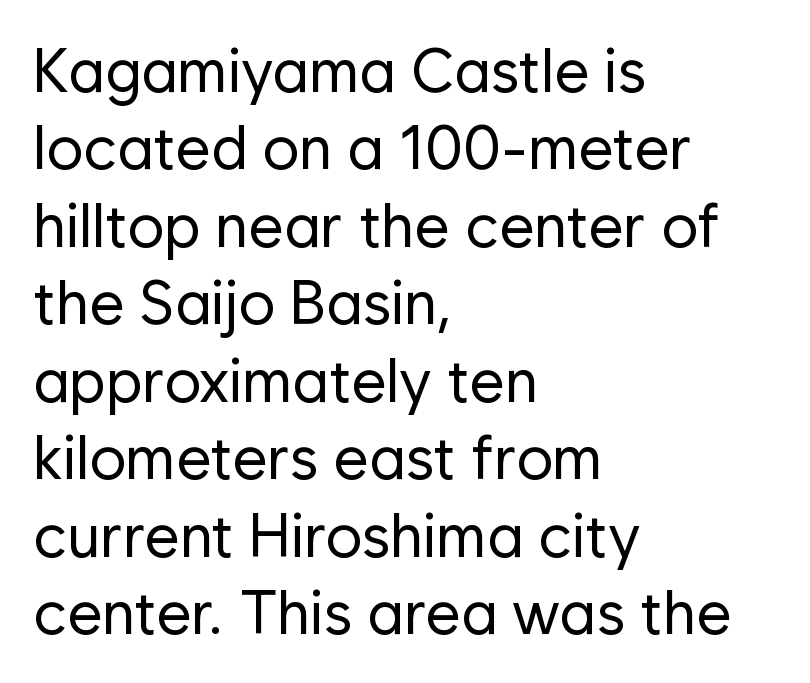
Q: Is the text bold? A: No.
Q: Is the text italic (slanted)? A: No, it is upright.
Q: Is the typeface a serif or a sans-serif typeface? A: Sans-serif.
Q: Is the text underlined? A: No.
Q: How is the paragraph aligned? A: Left-aligned.
Q: Is the spacing between letters normal or unusually wide? A: Normal.
Q: Is the spacing between lines tight, normal or loose? A: Normal.
Q: Width (condensed, normal, or wide)? A: Normal.
Q: Stroke contrast? A: Low.
Q: x-height? A: Medium.
Q: Monospaced? A: No.
